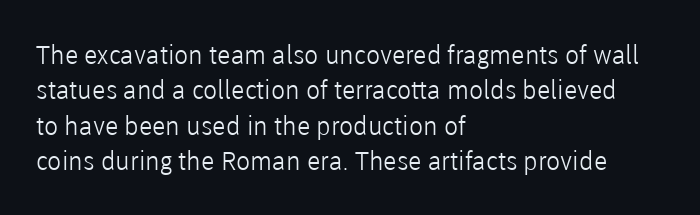
Q: Is the text bold? A: No.
Q: Is the text italic (slanted)? A: No, it is upright.
Q: Is the text underlined? A: No.
Q: How is the paragraph aligned? A: Left-aligned.
Q: Is the spacing between letters normal or unusually wide? A: Normal.
Q: Is the spacing between lines tight, normal or loose? A: Normal.
